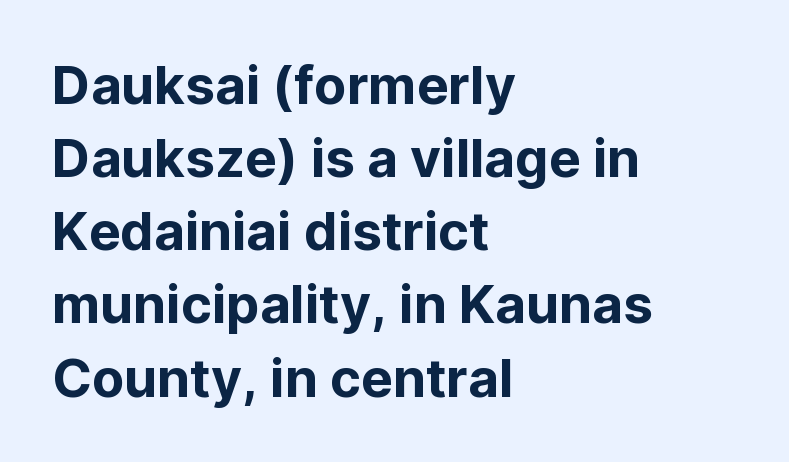
Q: Is the text italic (slanted)? A: No, it is upright.
Q: Is the typeface a serif or a sans-serif typeface? A: Sans-serif.
Q: Is the text underlined? A: No.
Q: How is the paragraph aligned? A: Left-aligned.
Q: Is the spacing between letters normal or unusually wide? A: Normal.
Q: Is the spacing between lines tight, normal or loose? A: Normal.
Q: Width (condensed, normal, or wide)? A: Normal.
Q: Stroke contrast? A: Low.
Q: x-height? A: Medium.
Q: Monospaced? A: No.
